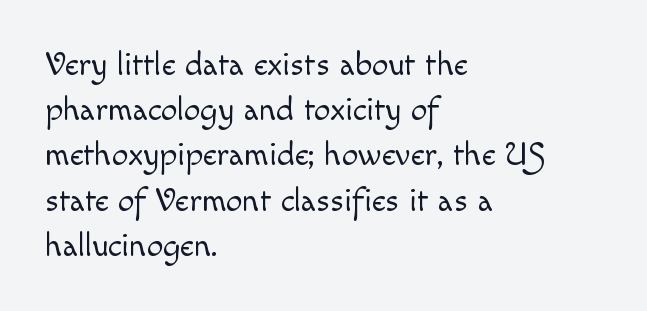
The image shows 33 px light type, upright; set left-aligned, normal line spacing (1.37x), normal letter spacing, not underlined; a small x-height.
